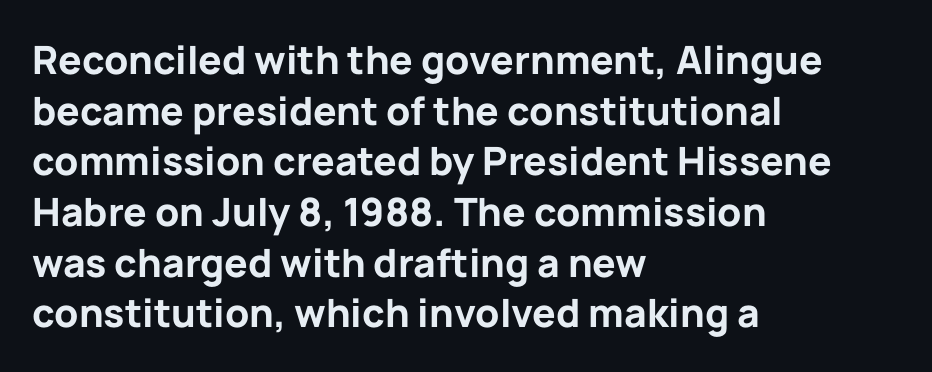
The image shows 39 px bold sans-serif type, upright; set left-aligned, normal line spacing (1.3x), normal letter spacing, not underlined; low stroke contrast and a medium x-height.
